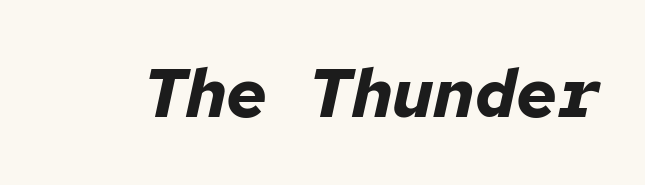
Q: Is the text bold? A: Yes.
Q: Is the text italic (slanted)? A: Yes, it leans right by about 12 degrees.
Q: Is the text underlined? A: No.
Q: Is the spacing between letters normal or unusually wide? A: Normal.
Q: Width (condensed, normal, or wide)? A: Normal.
Q: Stroke contrast? A: Low.
Q: x-height? A: Medium.
Q: Monospaced? A: Yes.
